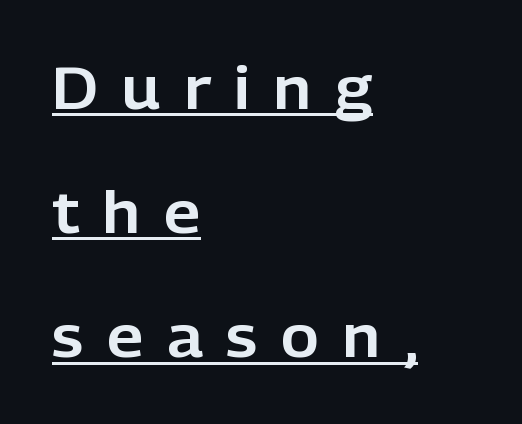
Q: Is the text italic (slanted)? A: No, it is upright.
Q: Is the typeface a serif or a sans-serif typeface? A: Sans-serif.
Q: Is the text underlined? A: Yes.
Q: How is the paragraph aligned? A: Left-aligned.
Q: Is the spacing between letters normal or unusually wide? A: Unusually wide.
Q: Is the spacing between lines tight, normal or loose? A: Loose.
Q: Width (condensed, normal, or wide)? A: Normal.
Q: Stroke contrast? A: Low.
Q: x-height? A: Medium.
Q: Monospaced? A: No.
